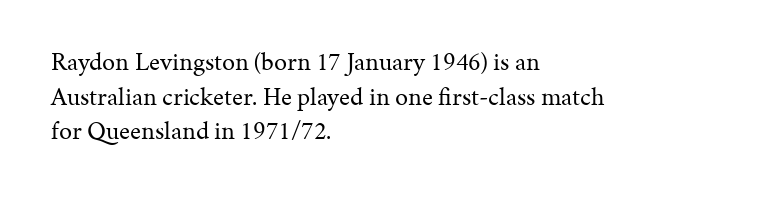
No chunkiness to these letters — they're not bold. A classic flush-left, rag-right setting is used for this passage. One glance says typical: line gaps are just what's usual. The letters sit at their default tracking, neither squeezed nor spread.
